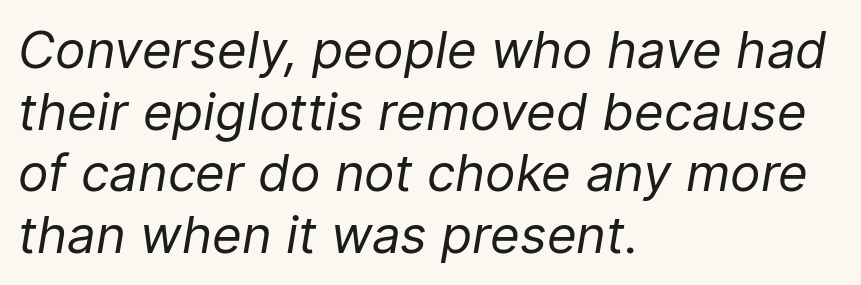
Q: Is the text bold? A: No.
Q: Is the text italic (slanted)? A: Yes, it leans right by about 9 degrees.
Q: Is the text underlined? A: No.
Q: How is the paragraph aligned? A: Left-aligned.
Q: Is the spacing between letters normal or unusually wide? A: Normal.
Q: Width (condensed, normal, or wide)? A: Normal.
Q: Stroke contrast? A: Low.
Q: x-height? A: Medium.
Q: Monospaced? A: No.
